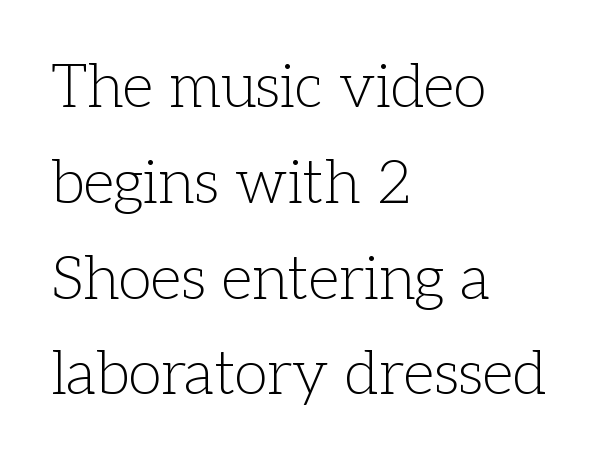
Typographically, this falls in the serif category. Students, note that the glyphs here touch the page at normal intervals. Check under the words: just untouched page. Is there any slant? The stems are plumb. All the whitespace from short lines collects on the right. Think standard paragraph weight, or any step lighter than that.
